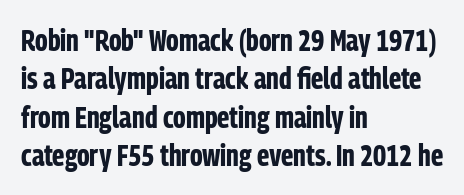
Every character sits straight up, as roman type does. Honestly, the row spacing looks completely unremarkable. The words here are not underlined. How are the letters spaced? Ordinarily, with no added tracking.
